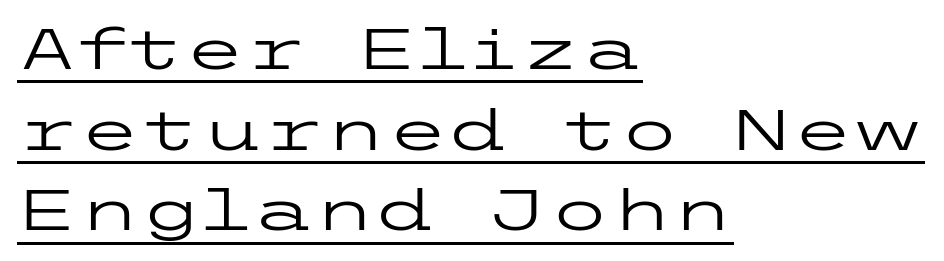
Q: Is the text bold? A: No.
Q: Is the text italic (slanted)? A: No, it is upright.
Q: Is the typeface a serif or a sans-serif typeface? A: Sans-serif.
Q: Is the text underlined? A: Yes.
Q: How is the paragraph aligned? A: Left-aligned.
Q: Is the spacing between letters normal or unusually wide? A: Normal.
Q: Is the spacing between lines tight, normal or loose? A: Normal.
Q: Width (condensed, normal, or wide)? A: Wide.
Q: Stroke contrast? A: Low.
Q: x-height? A: Medium.
